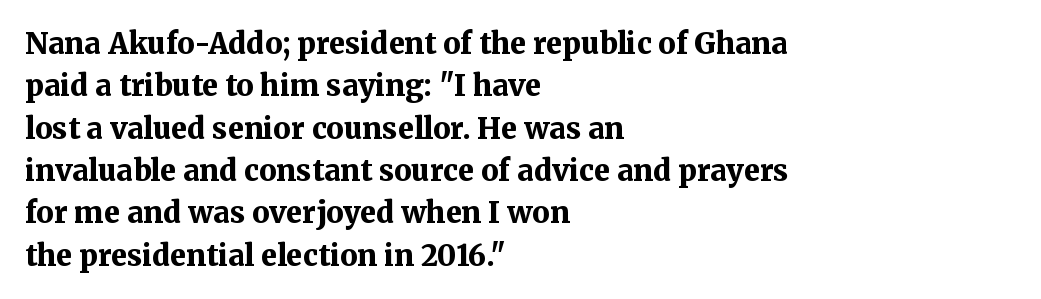
Q: Is the text bold? A: Yes.
Q: Is the text italic (slanted)? A: No, it is upright.
Q: Is the typeface a serif or a sans-serif typeface? A: Serif.
Q: Is the text underlined? A: No.
Q: How is the paragraph aligned? A: Left-aligned.
Q: Is the spacing between letters normal or unusually wide? A: Normal.
Q: Is the spacing between lines tight, normal or loose? A: Normal.
Q: Width (condensed, normal, or wide)? A: Normal.
Q: Stroke contrast? A: Medium.
Q: x-height? A: Medium.
Q: Monospaced? A: No.
